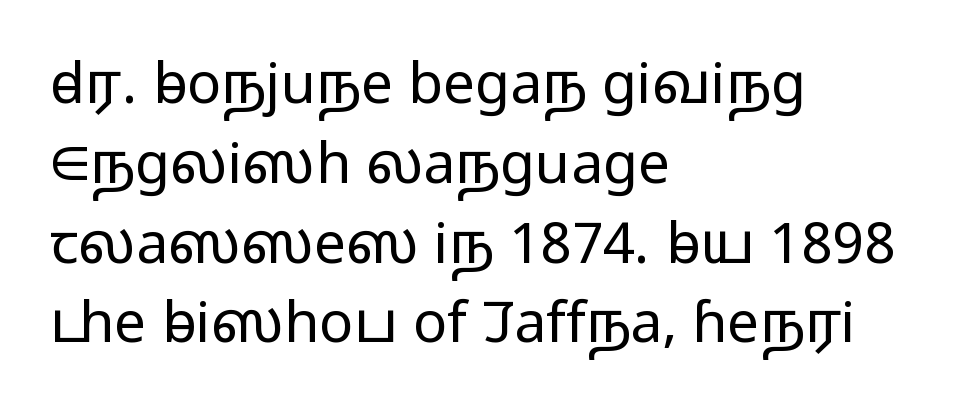
Left-aligned paragraph, ragged on the right. The typesetting does not lean heavy: it is not bold. This sample has the flowing, uneven cadence of proportional lettering. Has an underline been added? It has not. The letters carry no serifs — their stems end cleanly without finishing strokes.
